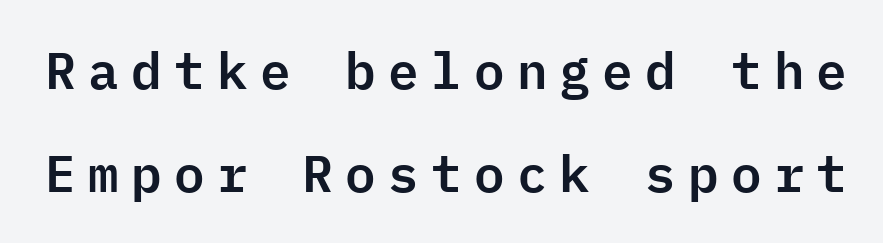
Q: Is the text italic (slanted)? A: No, it is upright.
Q: Is the typeface a serif or a sans-serif typeface? A: Sans-serif.
Q: Is the text underlined? A: No.
Q: Is the spacing between letters normal or unusually wide? A: Unusually wide.
Q: Is the spacing between lines tight, normal or loose? A: Loose.
Q: Width (condensed, normal, or wide)? A: Normal.
Q: Stroke contrast? A: Low.
Q: x-height? A: Medium.
Q: Monospaced? A: Yes.
